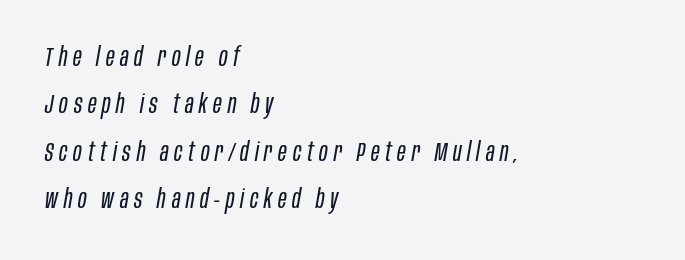
Q: Is the text bold? A: No.
Q: Is the text italic (slanted)? A: Yes, it leans right by about 10 degrees.
Q: Is the text underlined? A: No.
Q: How is the paragraph aligned? A: Left-aligned.
Q: Is the spacing between letters normal or unusually wide? A: Unusually wide.
